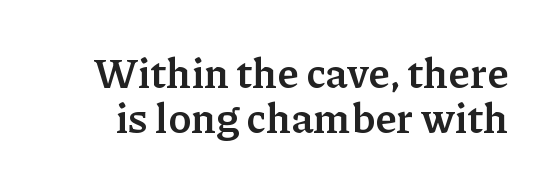
Q: Is the text bold? A: Yes.
Q: Is the text italic (slanted)? A: No, it is upright.
Q: Is the typeface a serif or a sans-serif typeface? A: Serif.
Q: Is the text underlined? A: No.
Q: Is the spacing between letters normal or unusually wide? A: Normal.
Q: Is the spacing between lines tight, normal or loose? A: Tight.
Q: Width (condensed, normal, or wide)? A: Normal.
Q: Stroke contrast? A: Low.
Q: x-height? A: Medium.
Q: Monospaced? A: No.
